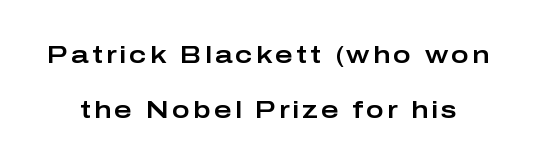
Q: Is the text italic (slanted)? A: No, it is upright.
Q: Is the text underlined? A: No.
Q: Is the spacing between lines tight, normal or loose? A: Loose.
